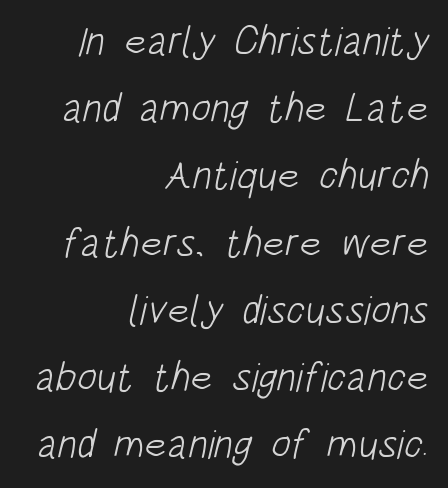
Q: Is the text bold? A: No.
Q: Is the typeface a serif or a sans-serif typeface? A: Sans-serif.
Q: Is the text underlined? A: No.
Q: How is the paragraph aligned? A: Right-aligned.
Q: Is the spacing between letters normal or unusually wide? A: Normal.
Q: Is the spacing between lines tight, normal or loose? A: Normal.
Q: Width (condensed, normal, or wide)? A: Condensed.
Q: Stroke contrast? A: Low.
Q: x-height? A: Large.
Q: Monospaced? A: No.
